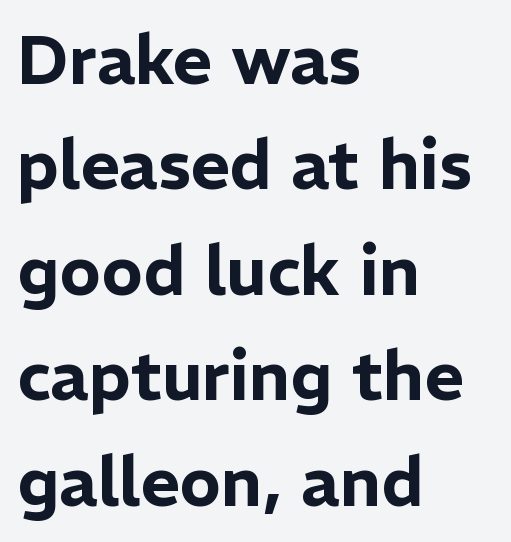
Q: Is the text italic (slanted)? A: No, it is upright.
Q: Is the typeface a serif or a sans-serif typeface? A: Sans-serif.
Q: Is the text underlined? A: No.
Q: How is the paragraph aligned? A: Left-aligned.
Q: Is the spacing between letters normal or unusually wide? A: Normal.
Q: Is the spacing between lines tight, normal or loose? A: Normal.
Q: Width (condensed, normal, or wide)? A: Normal.
Q: Stroke contrast? A: Low.
Q: x-height? A: Medium.
Q: Monospaced? A: No.
